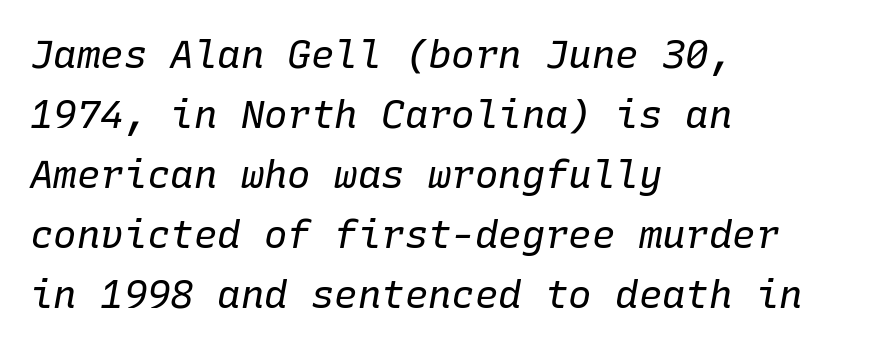
{"italic": "yes", "lean": "right", "slant_degrees": 10, "bold": "no", "weight": "regular", "width": "normal", "stroke_contrast": "low", "x_height": "medium", "monospaced": "yes", "underline": "no", "align": "left", "line_spacing": "normal", "line_spacing_ratio": 1.54, "letter_spacing": "normal", "letter_spacing_em": 0.0, "glyph_px": 39}
